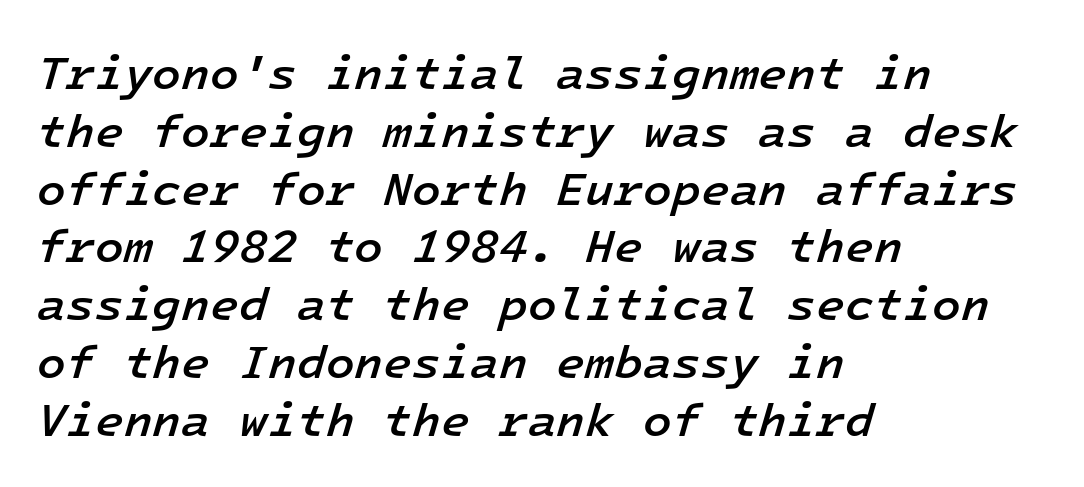
Q: Is the text bold? A: Semi-bold.
Q: Is the text italic (slanted)? A: Yes, it leans right by about 16 degrees.
Q: Is the text underlined? A: No.
Q: How is the paragraph aligned? A: Left-aligned.
Q: Is the spacing between letters normal or unusually wide? A: Normal.
Q: Width (condensed, normal, or wide)? A: Normal.
Q: Stroke contrast? A: Low.
Q: x-height? A: Medium.
Q: Monospaced? A: Yes.
